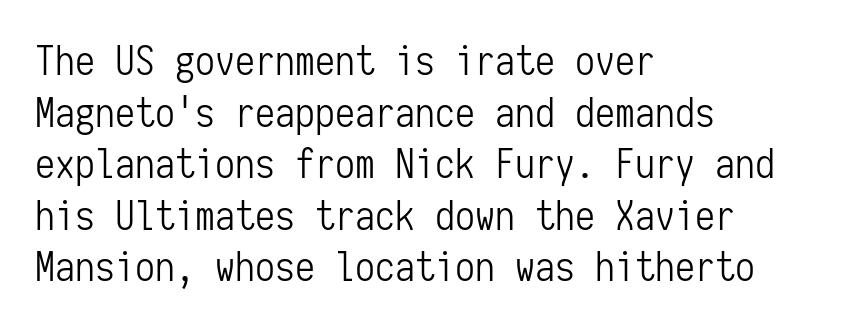
In CSS terms this would be text-align: left. Regarding leading, the lines here are spaced in the standard way. Ink coverage per letter is moderate at most. Lines of text with bare space underneath. The text was rendered using a sans face with plain stroke endings. Fixed-width glyphs throughout — classic coding-font behaviour.
